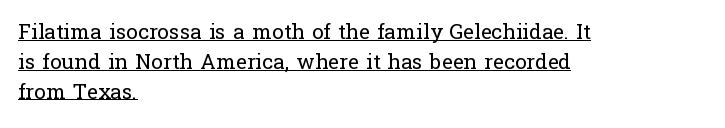
The image shows 21 px text type, upright; set left-aligned, normal line spacing (1.42x), normal letter spacing, underlined.
